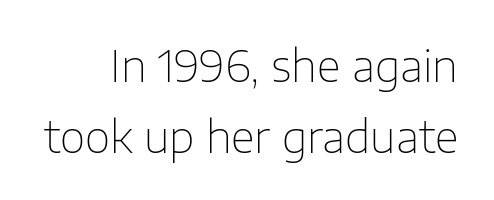
Interline gaps are of average width in this sample. Students, note that the glyphs here touch the page at normal intervals. Heft: none added — not bold. Does the lettering tilt? It doesn't — this is upright. What kind of face is this? One without serifs — a sans.
